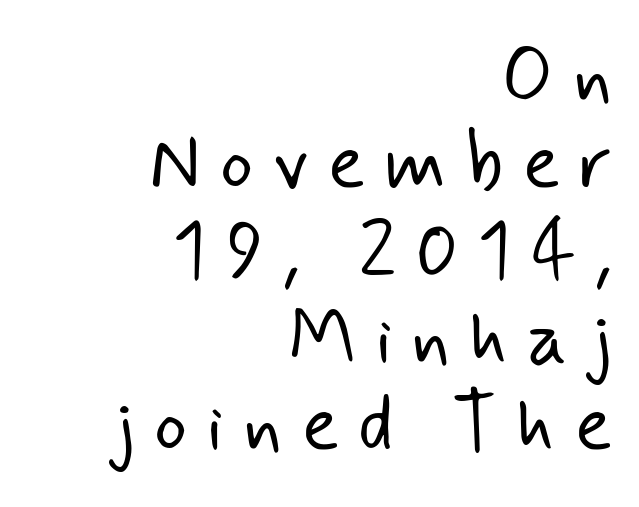
Q: Is the text bold? A: No.
Q: Is the typeface a serif or a sans-serif typeface? A: Sans-serif.
Q: Is the text underlined? A: No.
Q: How is the paragraph aligned? A: Right-aligned.
Q: Is the spacing between letters normal or unusually wide? A: Unusually wide.
Q: Is the spacing between lines tight, normal or loose? A: Tight.
Q: Width (condensed, normal, or wide)? A: Normal.
Q: Stroke contrast? A: Low.
Q: x-height? A: Small.
Q: Monospaced? A: No.
